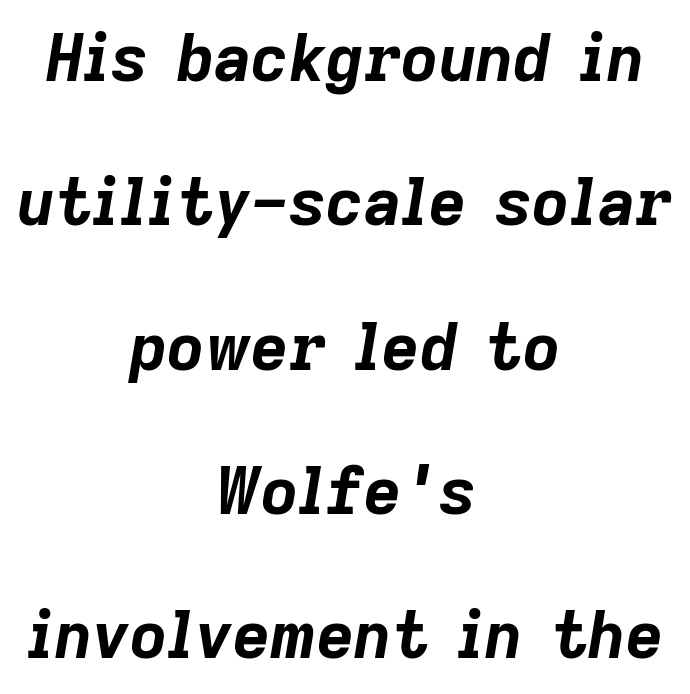
{"italic": "yes", "lean": "right", "slant_degrees": 9, "bold": "yes", "weight": "bold", "width": "normal", "stroke_contrast": "low", "x_height": "medium", "monospaced": "no", "underline": "no", "align": "center", "line_spacing": "loose", "line_spacing_ratio": 2.22, "letter_spacing": "normal", "letter_spacing_em": 0.0, "glyph_px": 65}
